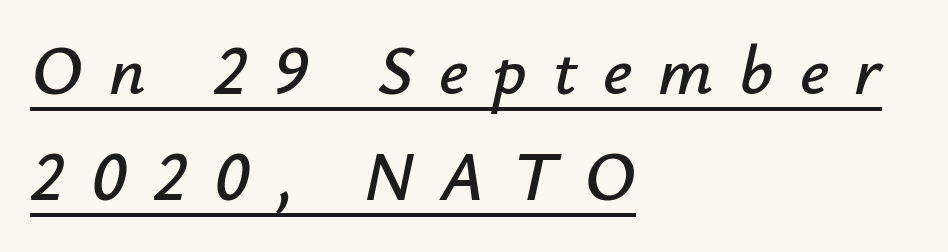
Q: Is the text italic (slanted)? A: Yes, it leans right by about 12 degrees.
Q: Is the text underlined? A: Yes.
Q: How is the paragraph aligned? A: Left-aligned.
Q: Is the spacing between letters normal or unusually wide? A: Unusually wide.
Q: Is the spacing between lines tight, normal or loose? A: Normal.
Q: Width (condensed, normal, or wide)? A: Normal.
Q: Stroke contrast? A: Low.
Q: x-height? A: Small.
Q: Monospaced? A: No.
